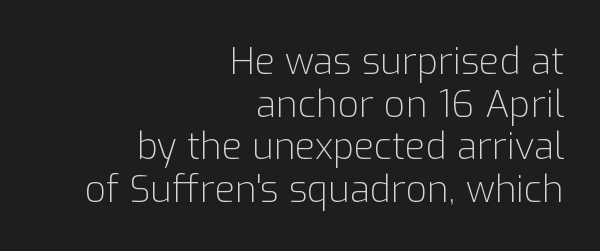
Q: Is the text bold? A: No.
Q: Is the text italic (slanted)? A: No, it is upright.
Q: Is the typeface a serif or a sans-serif typeface? A: Sans-serif.
Q: Is the text underlined? A: No.
Q: How is the paragraph aligned? A: Right-aligned.
Q: Is the spacing between letters normal or unusually wide? A: Normal.
Q: Is the spacing between lines tight, normal or loose? A: Tight.
Q: Width (condensed, normal, or wide)? A: Normal.
Q: Stroke contrast? A: Low.
Q: x-height? A: Medium.
Q: Monospaced? A: No.
